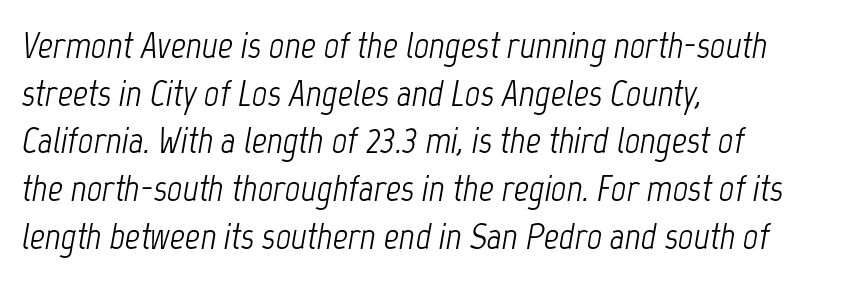
The image shows 37 px light, condensed type, italic (leaning right); set left-aligned, normal line spacing (1.29x), normal letter spacing, not underlined; low stroke contrast and a medium x-height.
